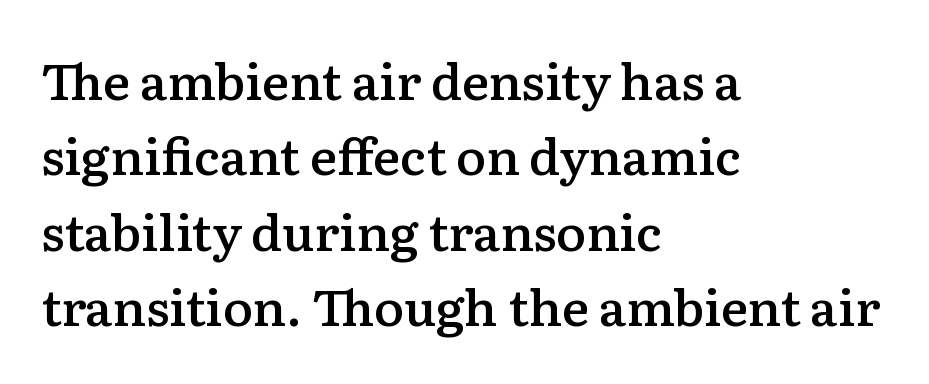
The image shows 50 px semibold serif type, upright; set left-aligned, normal line spacing (1.51x), normal letter spacing, not underlined; low stroke contrast and a medium x-height.
